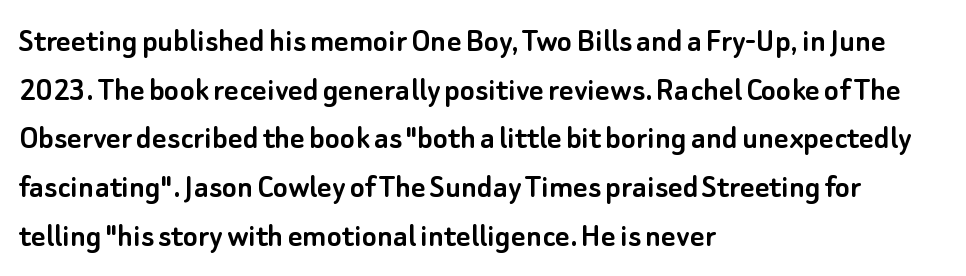
Descenders are the only things crossing below the line. A typesetter would call this proportional, since set widths differ per character. Note: no serifs on the glyphs. Each word holds together tightly as a unit, with standard inter-letter gaps. The paragraph shown leans on its left margin. The lines sit at an ordinary, default distance from one another.
